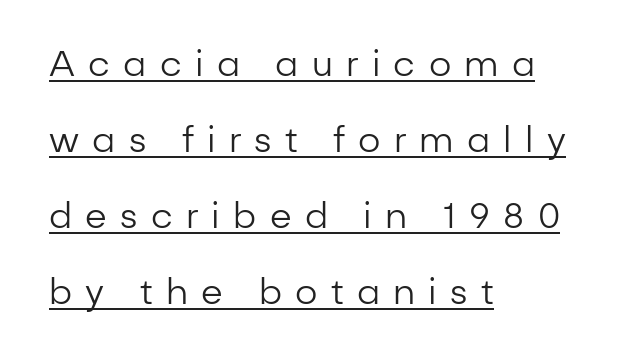
The image shows 35 px regular-weight sans-serif type, upright; set left-aligned, loose line spacing (2.17x), unusually wide letter spacing (+0.38 em), underlined; low stroke contrast and a medium x-height.
